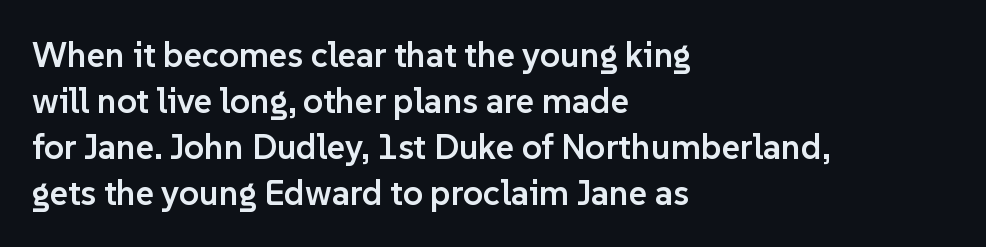
{"serif": "no", "italic": "no", "bold": "semi", "weight": "semibold", "width": "normal", "stroke_contrast": "low", "x_height": "medium", "monospaced": "no", "underline": "no", "align": "left", "line_spacing": "normal", "line_spacing_ratio": 1.31, "letter_spacing": "normal", "letter_spacing_em": 0.0, "glyph_px": 35}
